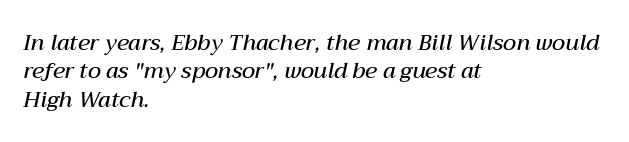
The letters are semibold — heavier than regular but short of a full bold. Words float on clear page, feet unadorned. Posture: slanted. Honestly, the row spacing looks completely unremarkable. Caption: multi-line text, flush left, ragged right. The line texture is even and compact thanks to regular tracking.
